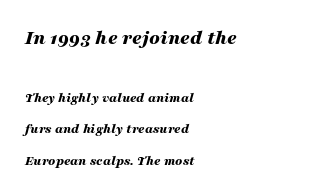
Style check: oblique. Observe the ordinary spacing: letters are neighbours, not strangers. Summary of weight: heavy, a full bold. The foot of each line stays bare and open.
